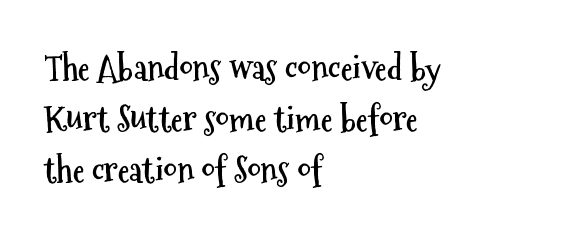
The designer went with a sans here, leaving each stem footless. Posture: upright roman. Look at the tracking — it's just the regular setting, nothing added. This is heavy type, rendered in bold.
